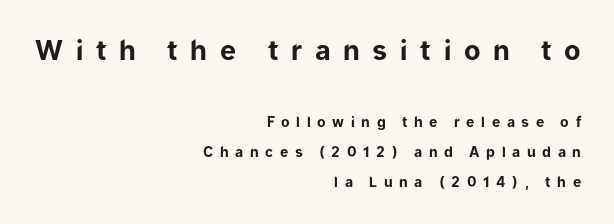
The image shows 27 px bold type, upright; set right-aligned, loose line spacing (2.15x), unusually wide letter spacing (+0.47 em), not underlined; the first (top) block is 1.93x larger.
